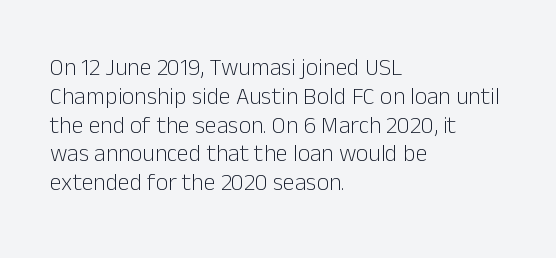
The image shows 24 px text type, upright; set left-aligned, line spacing 1.2x, normal letter spacing, not underlined.
